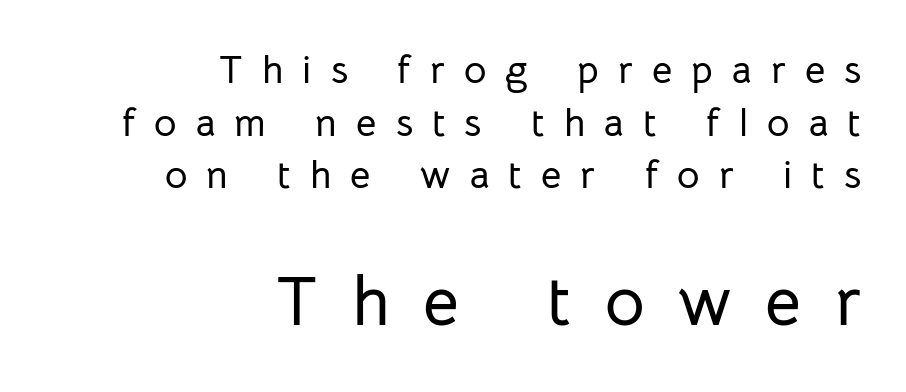
{"serif": "no", "italic": "no", "width": "normal", "stroke_contrast": "low", "x_height": "medium", "monospaced": "no", "underline": "no", "align": "right", "line_spacing": "normal", "line_spacing_ratio": 1.35, "letter_spacing": "wide", "letter_spacing_em": 0.49, "larger_block": "second", "size_ratio": 1.77, "glyph_px": 69}
